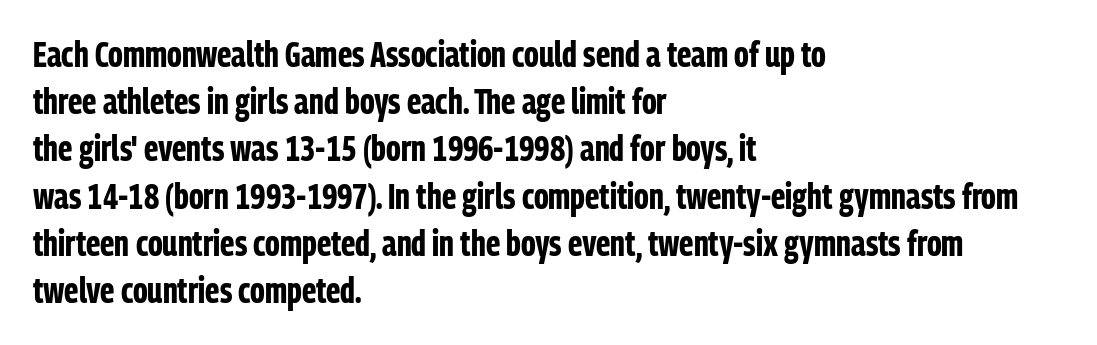
Each letter keeps its own natural width here, so spacing adapts to shape. Notice how the stems are strictly vertical — no italics here. Horizontally, the lines are justified to the leading edge only. The line texture is even and compact thanks to regular tracking. Nobody drew a line under any word here. Normally led — the rows are evenly, conventionally spaced.
